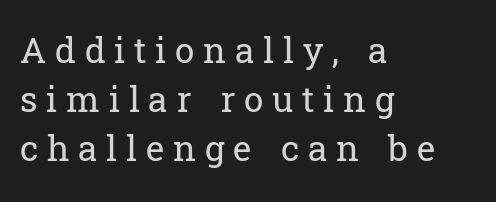
Q: Is the text bold? A: No.
Q: Is the text italic (slanted)? A: No, it is upright.
Q: Is the typeface a serif or a sans-serif typeface? A: Serif.
Q: Is the text underlined? A: No.
Q: How is the paragraph aligned? A: Left-aligned.
Q: Is the spacing between letters normal or unusually wide? A: Unusually wide.
Q: Is the spacing between lines tight, normal or loose? A: Normal.
Q: Width (condensed, normal, or wide)? A: Normal.
Q: Stroke contrast? A: Low.
Q: x-height? A: Medium.
Q: Monospaced? A: No.
